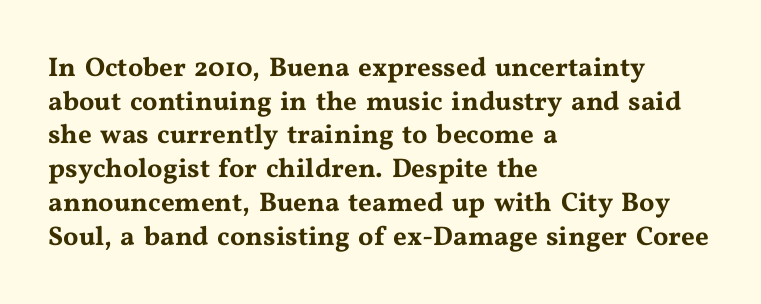
This is the regular roman posture of the typeface. Does extra space separate the letters? No, they use regular spacing. One-word summary of the alignment: left. How would I describe the line gaps? Plain and ordinary.
